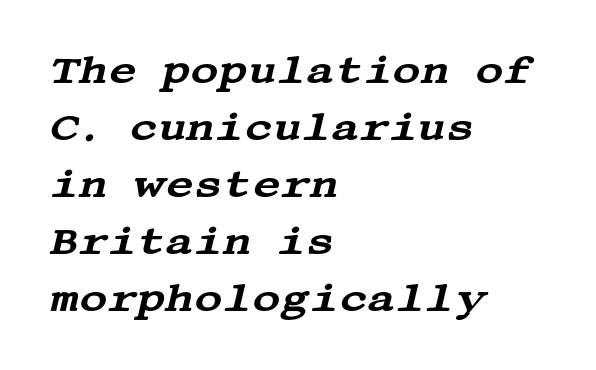
{"serif": "yes", "italic": "yes", "lean": "right", "slant_degrees": 13, "width": "wide", "stroke_contrast": "medium", "x_height": "large", "underline": "no", "align": "left", "line_spacing": "normal", "line_spacing_ratio": 1.46, "letter_spacing": "normal", "letter_spacing_em": 0.0, "glyph_px": 39}
